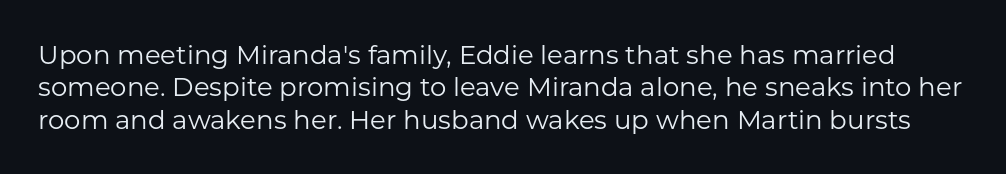
The image shows 26 px text type, upright; set normal line spacing (1.25x), normal letter spacing, not underlined.
